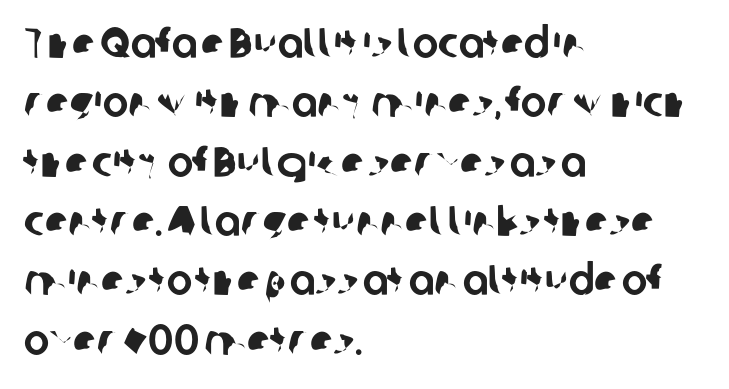
Q: Is the typeface a serif or a sans-serif typeface? A: Sans-serif.
Q: Is the text underlined? A: No.
Q: How is the paragraph aligned? A: Left-aligned.
Q: Is the spacing between letters normal or unusually wide? A: Normal.
Q: Is the spacing between lines tight, normal or loose? A: Normal.
Q: Width (condensed, normal, or wide)? A: Normal.
Q: Stroke contrast? A: Low.
Q: x-height? A: Medium.
Q: Monospaced? A: No.
